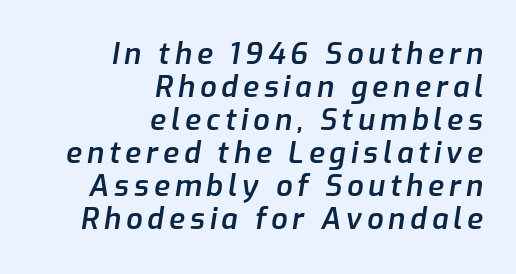
Q: Is the text bold? A: Semi-bold.
Q: Is the text italic (slanted)? A: Yes, it leans right by about 9 degrees.
Q: Is the text underlined? A: No.
Q: How is the paragraph aligned? A: Right-aligned.
Q: Is the spacing between lines tight, normal or loose? A: Tight.
Q: Width (condensed, normal, or wide)? A: Normal.
Q: Stroke contrast? A: Low.
Q: x-height? A: Medium.
Q: Monospaced? A: No.
